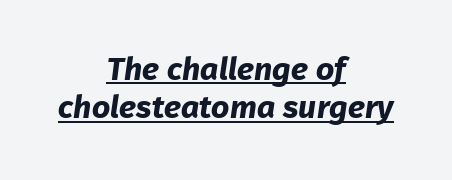
Q: Is the text bold? A: Yes.
Q: Is the typeface a serif or a sans-serif typeface? A: Sans-serif.
Q: Is the text underlined? A: Yes.
Q: How is the paragraph aligned? A: Centered.
Q: Is the spacing between letters normal or unusually wide? A: Normal.
Q: Width (condensed, normal, or wide)? A: Normal.
Q: Stroke contrast? A: Low.
Q: x-height? A: Medium.
Q: Monospaced? A: No.
